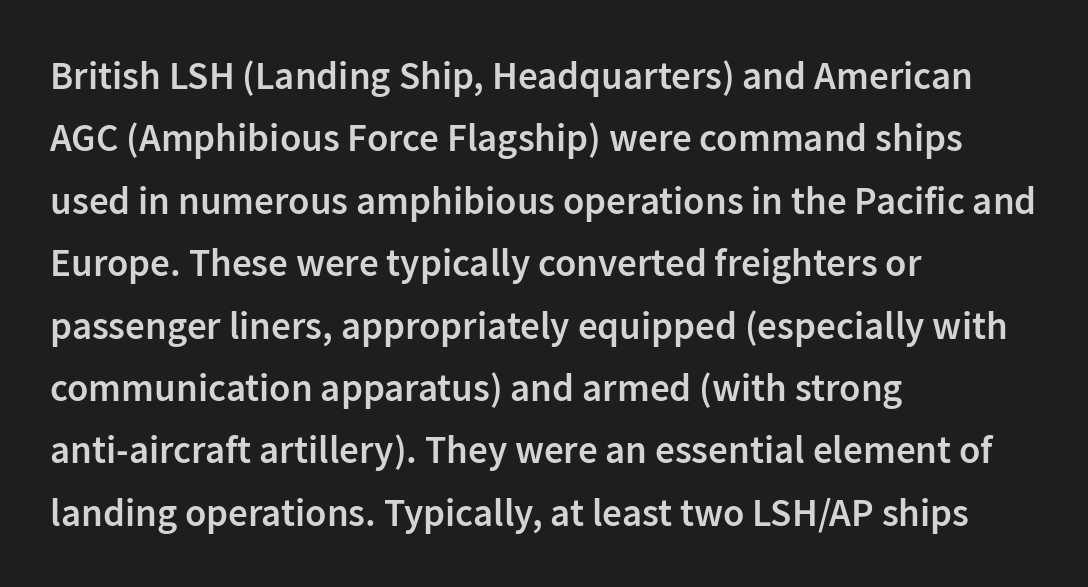
The image shows 39 px semibold sans-serif type, upright; set left-aligned, normal line spacing (1.6x), normal letter spacing, not underlined; low stroke contrast and a medium x-height.
